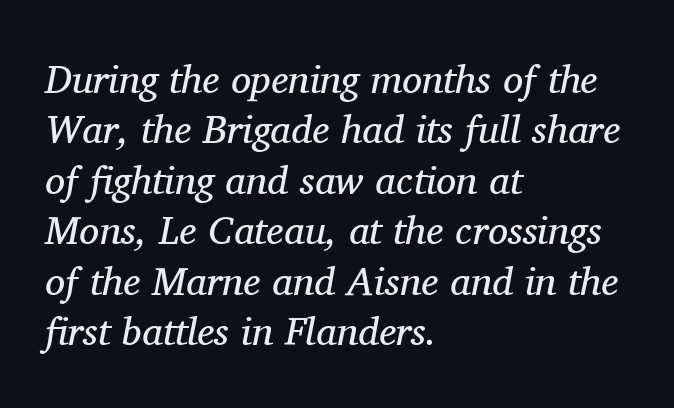
The paragraph shown leans on its left margin. Check under the words: just untouched page. Character widths vary here, with narrow letters taking less room than wide ones. This sample uses plain, unmodified letter spacing.
